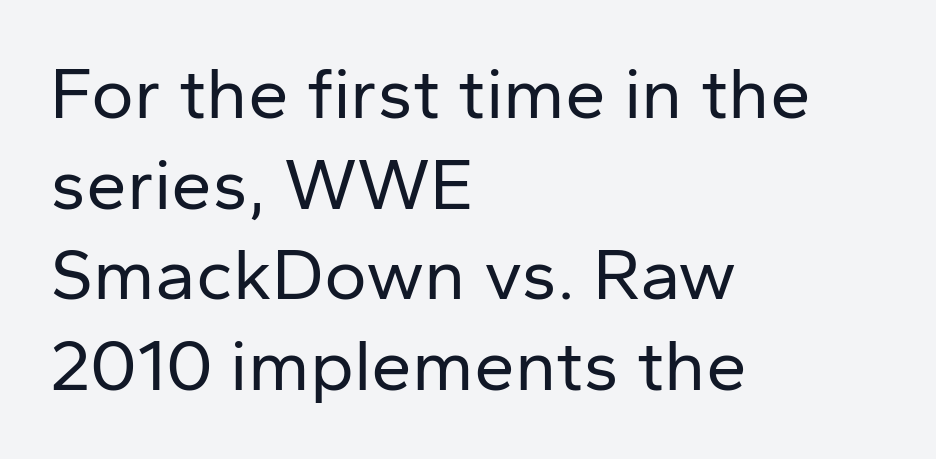
The rag falls on the right side of this text block. The passage shown is typeset with a sans-serif family. If you drew a line through each stem, it would be perfectly vertical. A typesetter would call this proportional, since set widths differ per character. Stroke mass is kept to a normal reading level or below.
